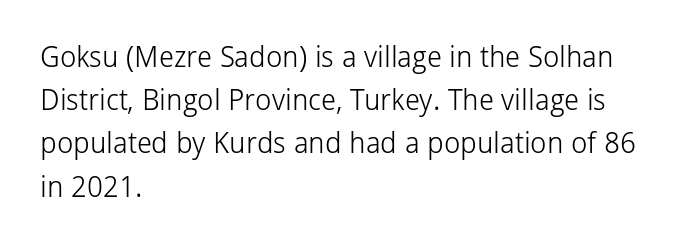
{"serif": "no", "italic": "no", "bold": "no", "weight": "light", "width": "normal", "stroke_contrast": "low", "x_height": "medium", "monospaced": "no", "underline": "no", "align": "left", "line_spacing": "normal", "line_spacing_ratio": 1.49, "letter_spacing": "normal", "letter_spacing_em": 0.0, "glyph_px": 29}
